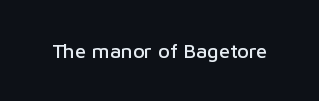
These lines keep a tight, regular rhythm from letter to letter. Unmarked baselines from the first word to the last. Italic: no, the glyphs are upright roman.
